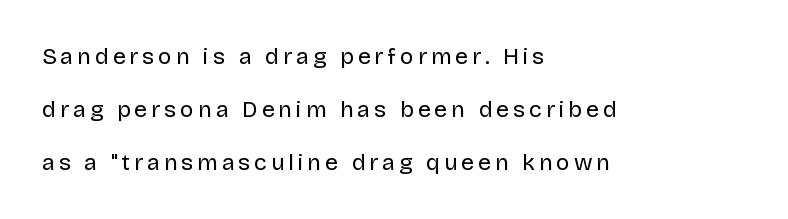
This is the regular roman posture of the typeface. Counters stay open thanks to moderate or lighter strokes. Decoration check: the copy has no underline. A student would call this left alignment; a typographer would say flush left, rag right.
